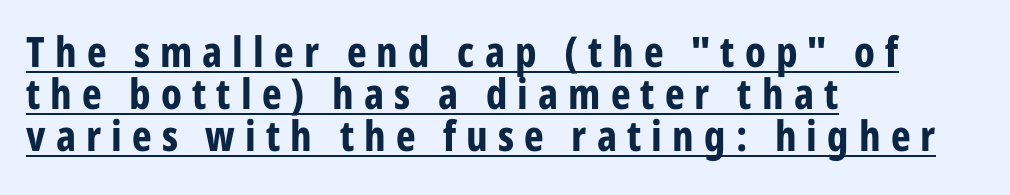
{"serif": "no", "italic": "no", "bold": "yes", "weight": "bold", "width": "condensed", "stroke_contrast": "low", "x_height": "medium", "monospaced": "no", "underline": "yes", "align": "left", "line_spacing": "tight", "line_spacing_ratio": 1.0, "letter_spacing": "wide", "letter_spacing_em": 0.24, "glyph_px": 42}
